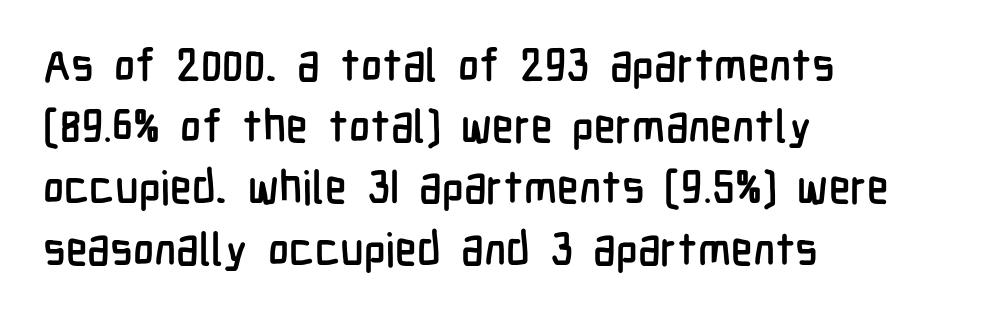
{"serif": "no", "italic": "no", "width": "condensed", "stroke_contrast": "low", "x_height": "medium", "monospaced": "no", "underline": "no", "align": "left", "line_spacing": "normal", "line_spacing_ratio": 1.36, "letter_spacing": "normal", "letter_spacing_em": 0.0, "glyph_px": 45}
